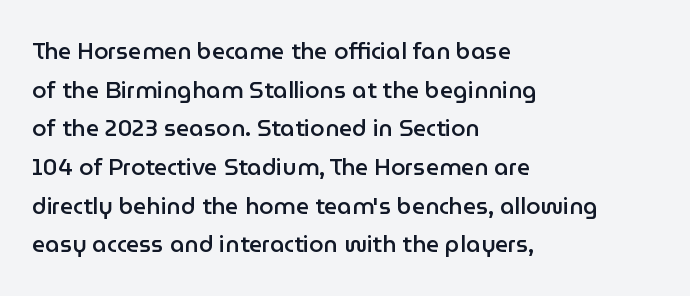
Q: Is the text bold? A: Semi-bold.
Q: Is the text italic (slanted)? A: No, it is upright.
Q: Is the text underlined? A: No.
Q: How is the paragraph aligned? A: Left-aligned.
Q: Is the spacing between letters normal or unusually wide? A: Normal.
Q: Is the spacing between lines tight, normal or loose? A: Normal.
